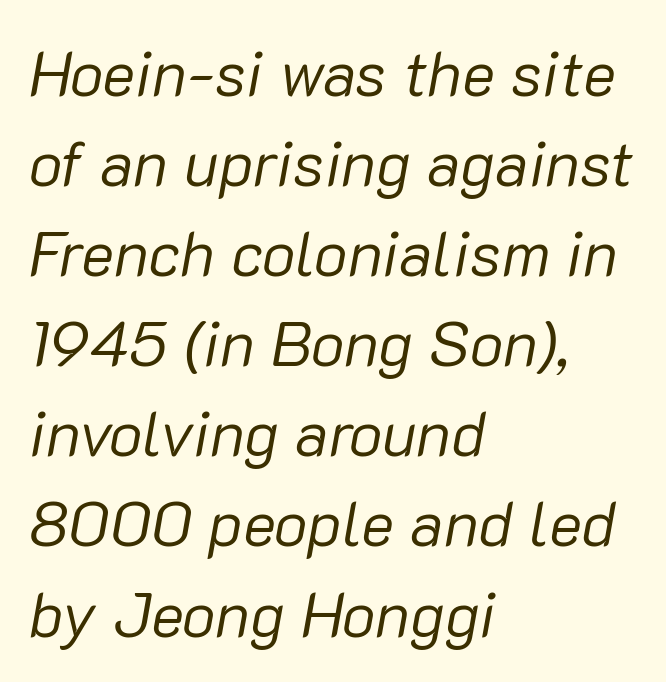
The image shows 63 px regular-weight type, italic (leaning right); set left-aligned, normal line spacing (1.43x), normal letter spacing, not underlined; low stroke contrast and a medium x-height.
